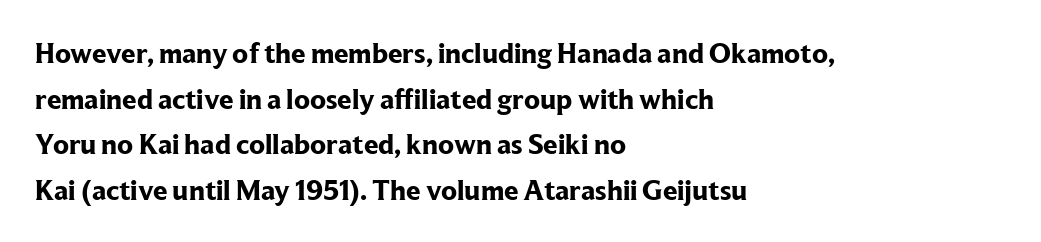
{"serif": "yes", "italic": "no", "bold": "yes", "weight": "bold", "width": "normal", "stroke_contrast": "low", "x_height": "medium", "monospaced": "no", "underline": "no", "align": "left", "line_spacing": "normal", "line_spacing_ratio": 1.57, "letter_spacing": "normal", "letter_spacing_em": 0.0, "glyph_px": 29}
